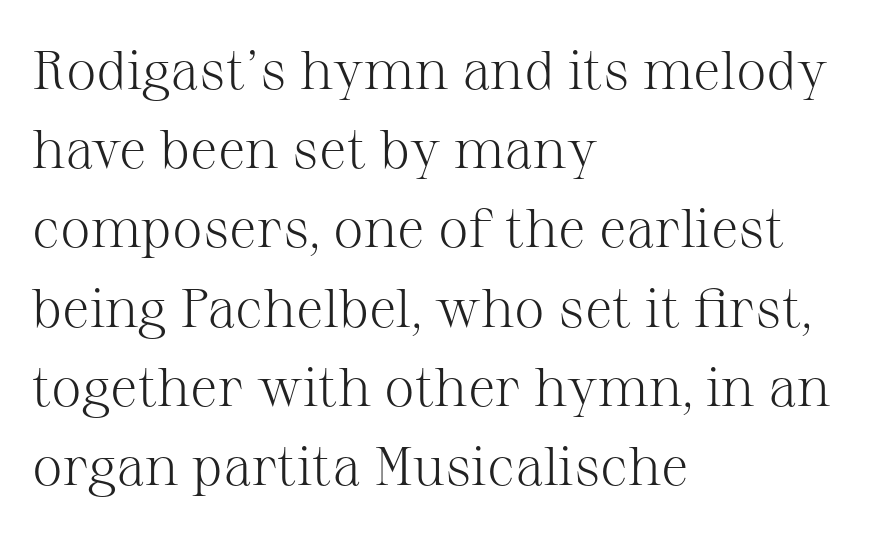
The cut favours lightness, reaching ordinary text weight at its darkest. Compared with a centered layout, this one pins lines to the left instead. Nothing unusual about the tracking: characters are spaced as the font intends. The baseline area is clear.
